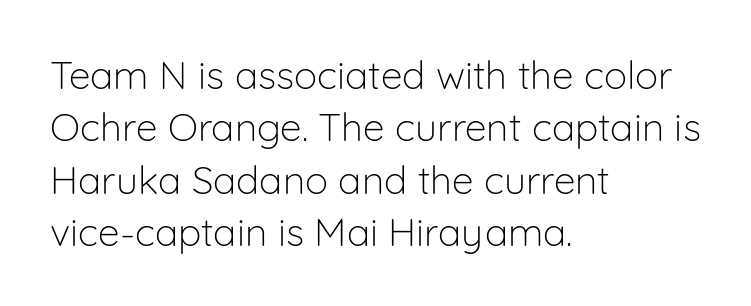
Does extra space separate the letters? No, they use regular spacing. A typesetter would mark this as roman, not italic. The line-height multiplier appears to be the usual default. This rendering features lettering with no underline.
